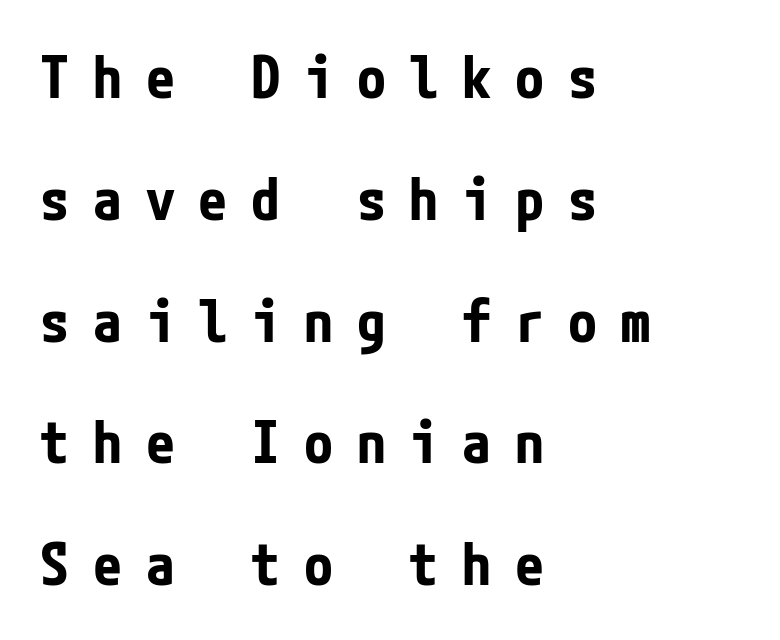
Q: Is the text bold? A: Yes.
Q: Is the text italic (slanted)? A: No, it is upright.
Q: Is the typeface a serif or a sans-serif typeface? A: Sans-serif.
Q: Is the text underlined? A: No.
Q: How is the paragraph aligned? A: Left-aligned.
Q: Is the spacing between letters normal or unusually wide? A: Unusually wide.
Q: Is the spacing between lines tight, normal or loose? A: Loose.
Q: Width (condensed, normal, or wide)? A: Condensed.
Q: Stroke contrast? A: Low.
Q: x-height? A: Medium.
